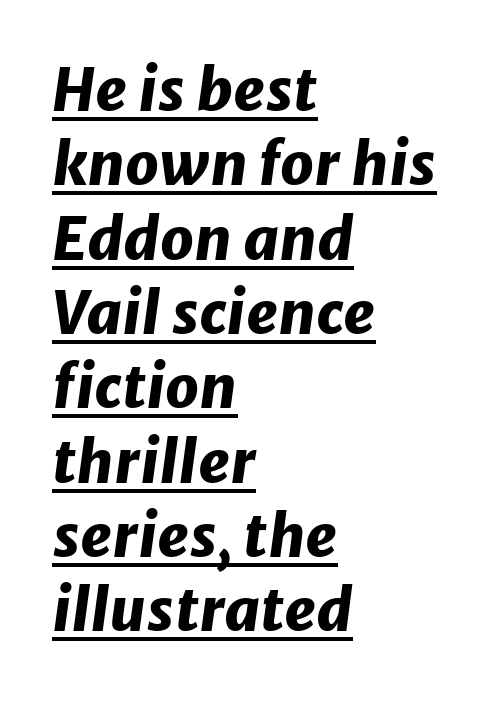
{"italic": "yes", "lean": "right", "slant_degrees": 8, "bold": "yes", "weight": "heavy", "width": "normal", "stroke_contrast": "low", "x_height": "medium", "monospaced": "no", "underline": "yes", "align": "left", "line_spacing": "normal", "line_spacing_ratio": 1.26, "letter_spacing": "normal", "letter_spacing_em": 0.0, "glyph_px": 59}
